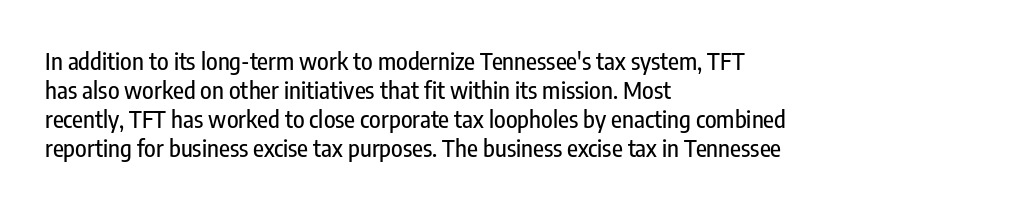
The image shows 24 px text type, upright; set left-aligned, line spacing 1.21x, normal letter spacing, not underlined.
